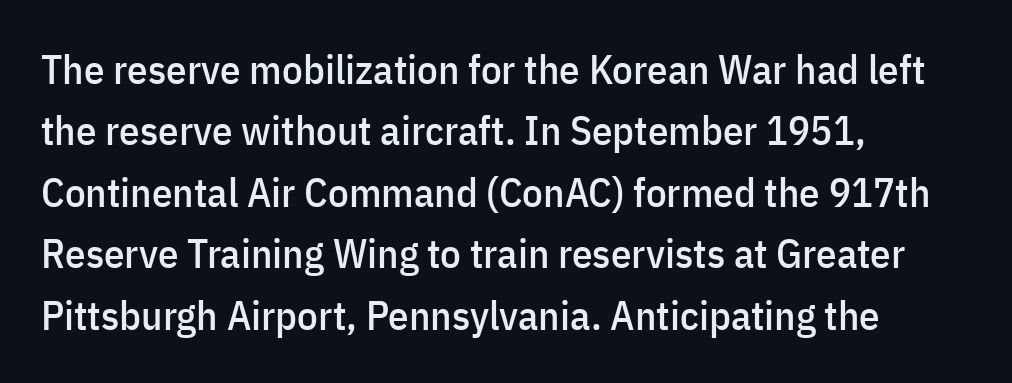
Words float on clear page, feet unadorned. Do the characters align in a grid? No, the font is proportional. Check where the strokes stop: nothing finishes them off — pure sans. Style check: upright.
